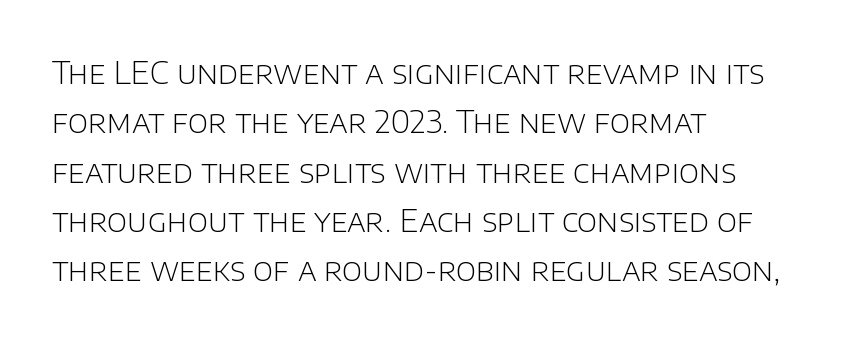
Q: Is the text bold? A: No.
Q: Is the text italic (slanted)? A: No, it is upright.
Q: Is the typeface a serif or a sans-serif typeface? A: Sans-serif.
Q: Is the text underlined? A: No.
Q: How is the paragraph aligned? A: Left-aligned.
Q: Is the spacing between letters normal or unusually wide? A: Normal.
Q: Is the spacing between lines tight, normal or loose? A: Normal.
Q: Width (condensed, normal, or wide)? A: Normal.
Q: Stroke contrast? A: Low.
Q: x-height? A: Large.
Q: Monospaced? A: No.
